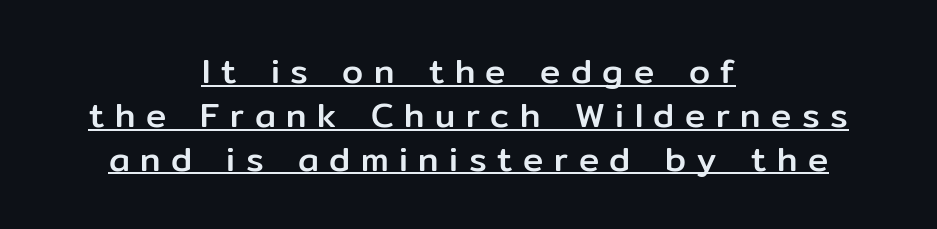
Q: Is the text italic (slanted)? A: No, it is upright.
Q: Is the typeface a serif or a sans-serif typeface? A: Sans-serif.
Q: Is the text underlined? A: Yes.
Q: How is the paragraph aligned? A: Centered.
Q: Is the spacing between letters normal or unusually wide? A: Unusually wide.
Q: Is the spacing between lines tight, normal or loose? A: Normal.
Q: Width (condensed, normal, or wide)? A: Normal.
Q: Stroke contrast? A: Low.
Q: x-height? A: Medium.
Q: Monospaced? A: No.
